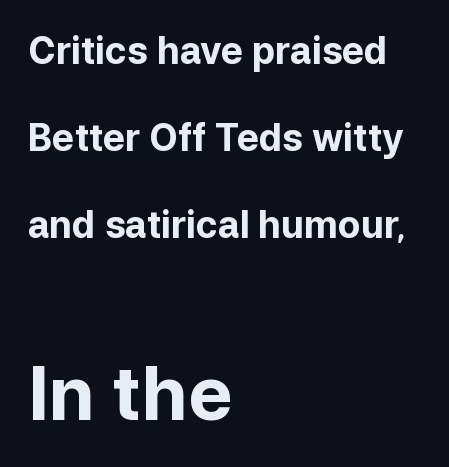
The image shows 74 px bold sans-serif type, upright; set left-aligned, loose line spacing (2.35x), normal letter spacing, not underlined; the second (bottom) block is 2.0x larger; low stroke contrast and a medium x-height.
